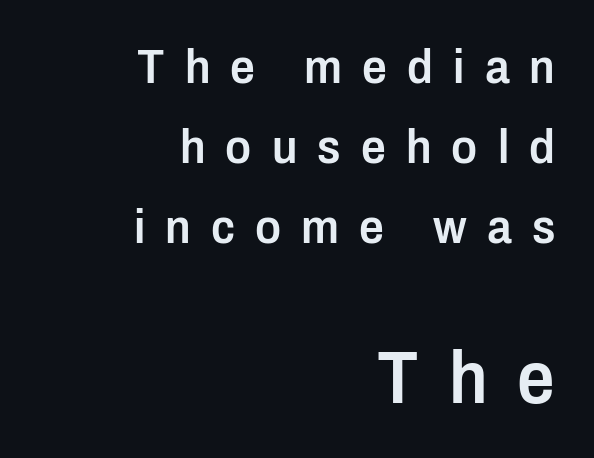
The image shows 74 px semibold, condensed sans-serif type, upright; set right-aligned, normal line spacing (1.63x), unusually wide letter spacing (+0.41 em), not underlined; the second (bottom) block is 1.51x larger; low stroke contrast and a medium x-height.
